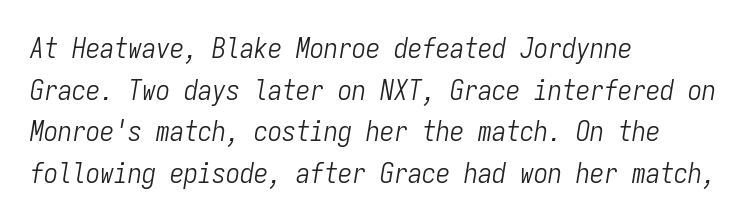
{"italic": "yes", "lean": "right", "slant_degrees": 9, "bold": "no", "weight": "light", "width": "condensed", "stroke_contrast": "low", "x_height": "medium", "monospaced": "yes", "underline": "no", "align": "left", "line_spacing": "normal", "line_spacing_ratio": 1.49, "letter_spacing": "normal", "letter_spacing_em": 0.0, "glyph_px": 28}
